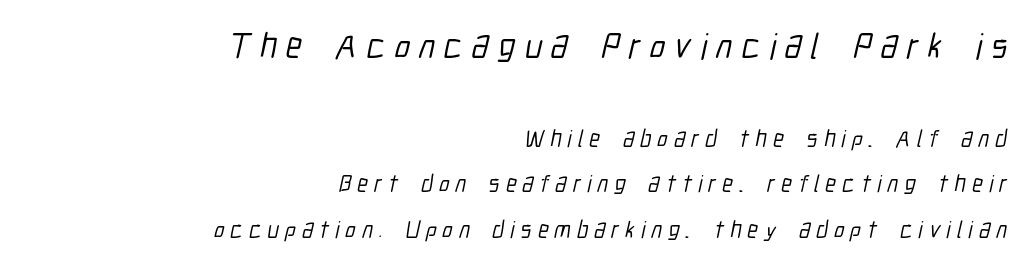
Q: Is the typeface a serif or a sans-serif typeface? A: Sans-serif.
Q: Is the text underlined? A: No.
Q: How is the paragraph aligned? A: Right-aligned.
Q: Is the spacing between letters normal or unusually wide? A: Unusually wide.
Q: Is the spacing between lines tight, normal or loose? A: Loose.
Q: Which block of text is set in a larger size, the first (top) or the second (bottom)? A: The first (top) one.
Q: Width (condensed, normal, or wide)? A: Condensed.
Q: Stroke contrast? A: Low.
Q: x-height? A: Medium.
Q: Monospaced? A: No.
